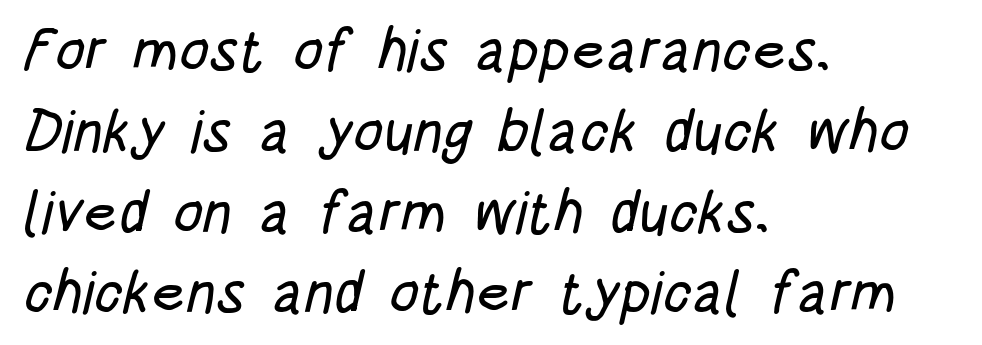
Q: Is the typeface a serif or a sans-serif typeface? A: Sans-serif.
Q: Is the text underlined? A: No.
Q: How is the paragraph aligned? A: Left-aligned.
Q: Is the spacing between letters normal or unusually wide? A: Normal.
Q: Is the spacing between lines tight, normal or loose? A: Normal.
Q: Width (condensed, normal, or wide)? A: Condensed.
Q: Stroke contrast? A: Low.
Q: x-height? A: Large.
Q: Monospaced? A: No.
